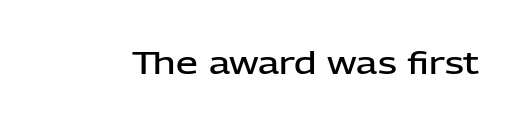
Q: Is the text bold? A: Semi-bold.
Q: Is the text italic (slanted)? A: No, it is upright.
Q: Is the typeface a serif or a sans-serif typeface? A: Sans-serif.
Q: Is the text underlined? A: No.
Q: Is the spacing between letters normal or unusually wide? A: Normal.
Q: Width (condensed, normal, or wide)? A: Normal.
Q: Stroke contrast? A: Low.
Q: x-height? A: Medium.
Q: Monospaced? A: No.
